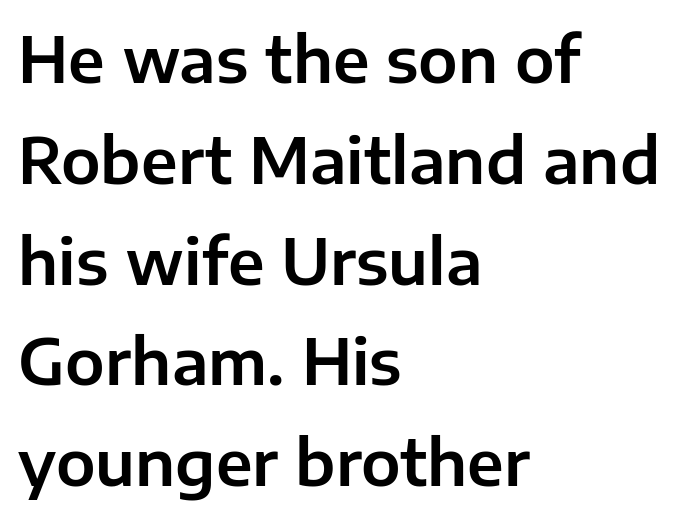
The image shows 63 px sans-serif type, upright; set left-aligned, normal line spacing (1.6x), normal letter spacing, not underlined; low stroke contrast and a medium x-height.
